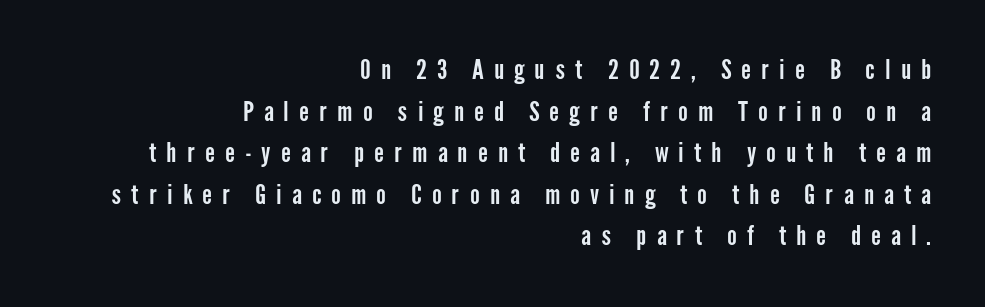
The image shows 26 px text type, upright; set right-aligned, normal line spacing (1.6x), unusually wide letter spacing (+0.39 em), not underlined.
